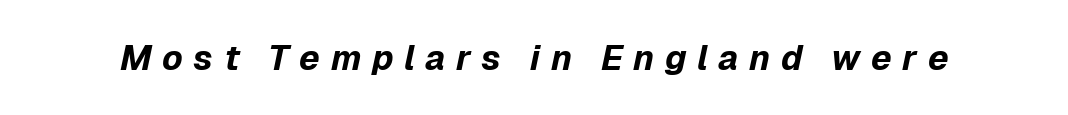
Q: Is the text bold? A: Yes.
Q: Is the text italic (slanted)? A: Yes, it leans right by about 12 degrees.
Q: Is the text underlined? A: No.
Q: Is the spacing between letters normal or unusually wide? A: Unusually wide.
Q: Width (condensed, normal, or wide)? A: Normal.
Q: Stroke contrast? A: Low.
Q: x-height? A: Medium.
Q: Monospaced? A: No.
